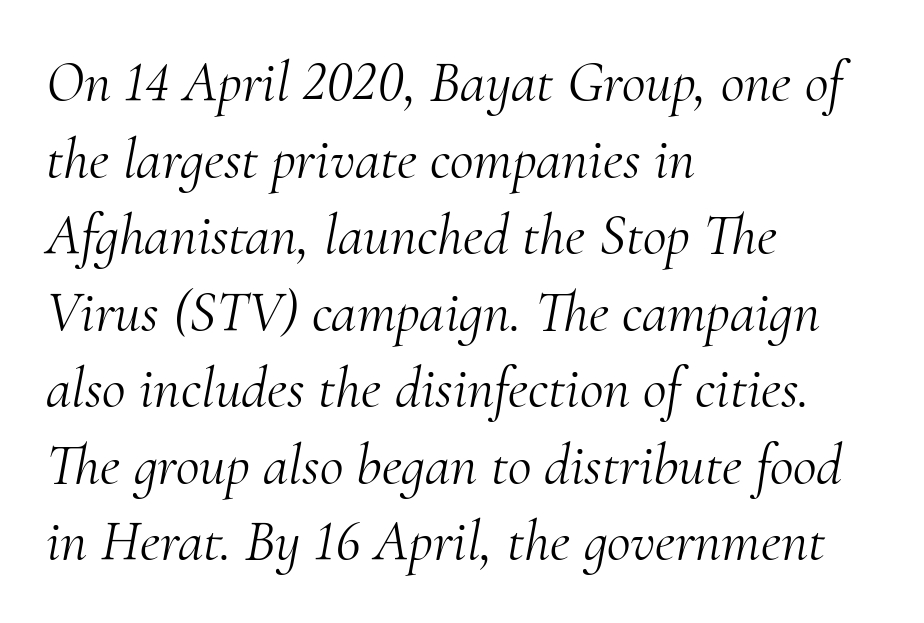
Q: Is the text bold? A: No.
Q: Is the text italic (slanted)? A: Yes, it leans right by about 10 degrees.
Q: Is the typeface a serif or a sans-serif typeface? A: Serif.
Q: Is the text underlined? A: No.
Q: How is the paragraph aligned? A: Left-aligned.
Q: Is the spacing between letters normal or unusually wide? A: Normal.
Q: Is the spacing between lines tight, normal or loose? A: Normal.
Q: Width (condensed, normal, or wide)? A: Normal.
Q: Stroke contrast? A: Medium.
Q: x-height? A: Small.
Q: Monospaced? A: No.
